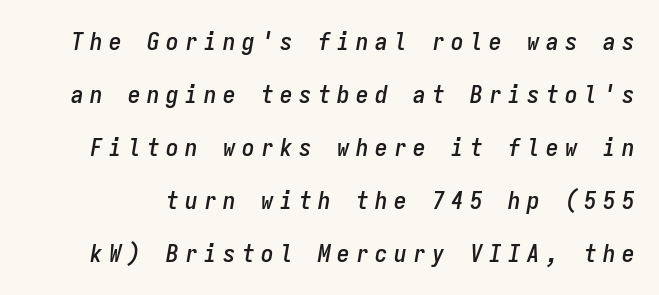
The image shows 25 px text type, italic (leaning right); set loose line spacing (2.12x), unusually wide letter spacing (+0.26 em), not underlined.
